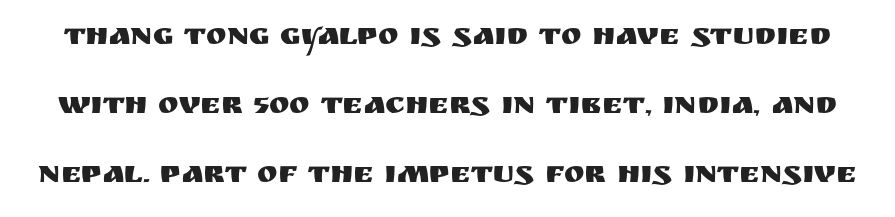
Q: Is the text italic (slanted)? A: No, it is upright.
Q: Is the typeface a serif or a sans-serif typeface? A: Sans-serif.
Q: Is the text underlined? A: No.
Q: Is the spacing between letters normal or unusually wide? A: Normal.
Q: Is the spacing between lines tight, normal or loose? A: Loose.
Q: Width (condensed, normal, or wide)? A: Normal.
Q: Stroke contrast? A: Medium.
Q: x-height? A: Large.
Q: Monospaced? A: No.
